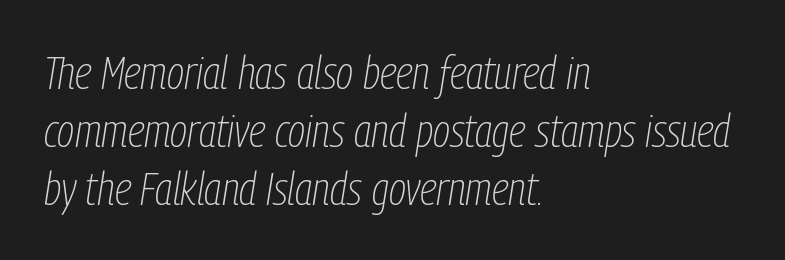
{"italic": "yes", "lean": "right", "slant_degrees": 9, "bold": "no", "weight": "thin", "width": "condensed", "stroke_contrast": "low", "x_height": "medium", "monospaced": "no", "underline": "no", "align": "left", "line_spacing": "normal", "line_spacing_ratio": 1.26, "letter_spacing": "normal", "letter_spacing_em": 0.0, "glyph_px": 46}
